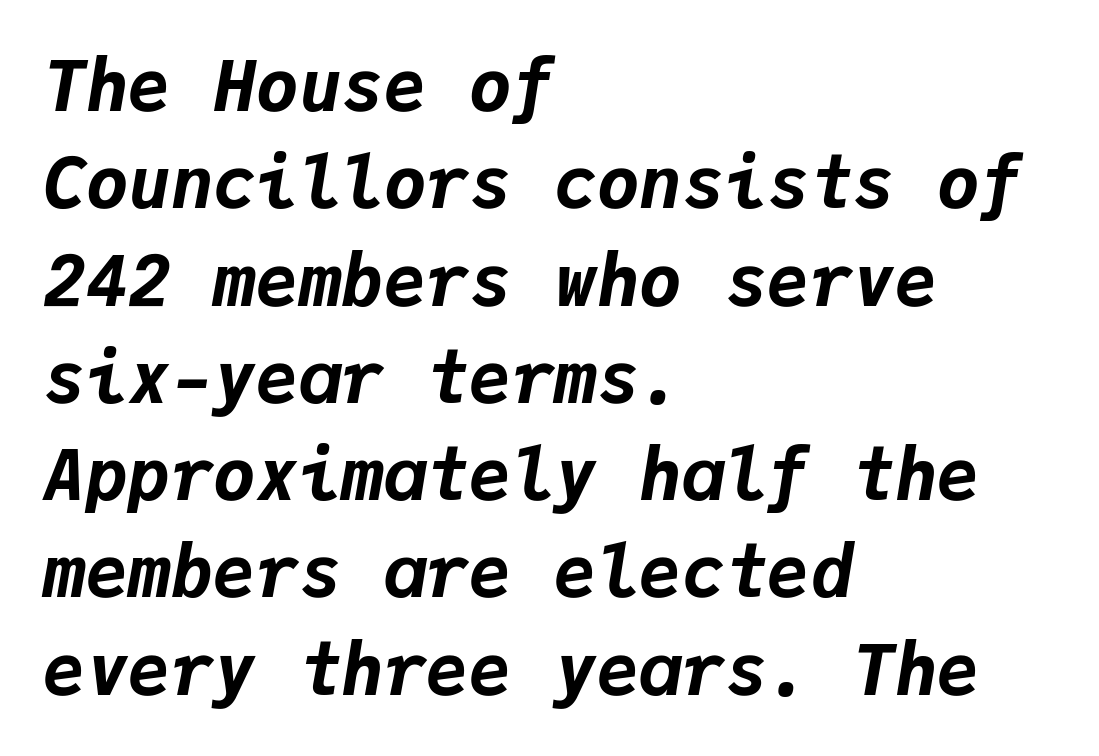
Emphasis by weight is at full strength: bold. Leftover space on each line is placed entirely after the last word. Inter-character spacing is left at the font's built-in metrics. Quick note: underline off.
